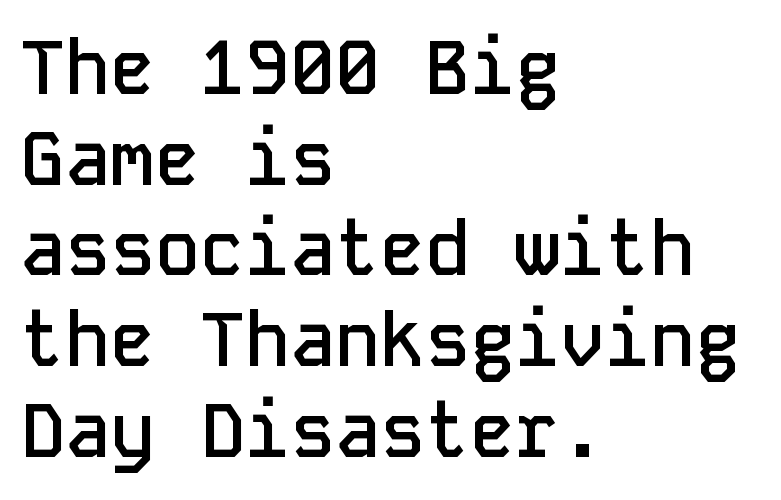
Q: Is the text bold? A: Semi-bold.
Q: Is the text italic (slanted)? A: No, it is upright.
Q: Is the typeface a serif or a sans-serif typeface? A: Sans-serif.
Q: Is the text underlined? A: No.
Q: How is the paragraph aligned? A: Left-aligned.
Q: Is the spacing between letters normal or unusually wide? A: Normal.
Q: Width (condensed, normal, or wide)? A: Normal.
Q: Stroke contrast? A: Low.
Q: x-height? A: Medium.
Q: Monospaced? A: Yes.
